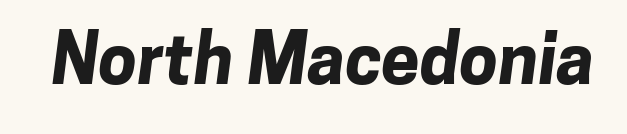
Letter spacing: default. Do the characters align in a grid? No, the font is proportional. A sans-serif font was chosen for this passage. As a designer I'd log this as weight 700, bold.
